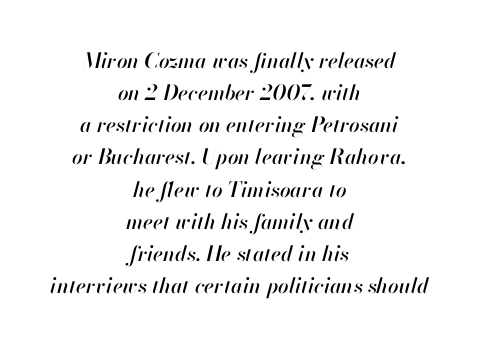
{"italic": "yes", "lean": "right", "slant_degrees": 13, "underline": "no", "align": "center", "line_spacing": "normal", "line_spacing_ratio": 1.53, "letter_spacing": "normal", "letter_spacing_em": 0.0, "glyph_px": 21}
